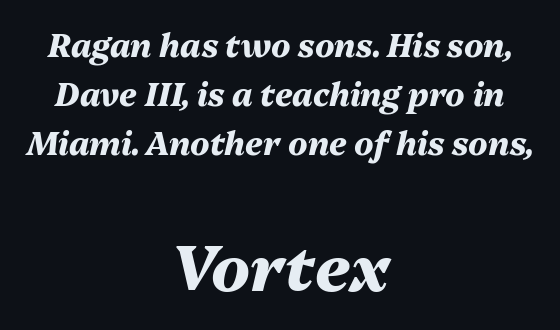
Q: Is the text bold? A: Yes.
Q: Is the text italic (slanted)? A: Yes, it leans right by about 13 degrees.
Q: Is the text underlined? A: No.
Q: How is the paragraph aligned? A: Centered.
Q: Is the spacing between letters normal or unusually wide? A: Normal.
Q: Is the spacing between lines tight, normal or loose? A: Normal.
Q: Which block of text is set in a larger size, the first (top) or the second (bottom)? A: The second (bottom) one.
Q: Width (condensed, normal, or wide)? A: Normal.
Q: Stroke contrast? A: Medium.
Q: x-height? A: Medium.
Q: Monospaced? A: No.
